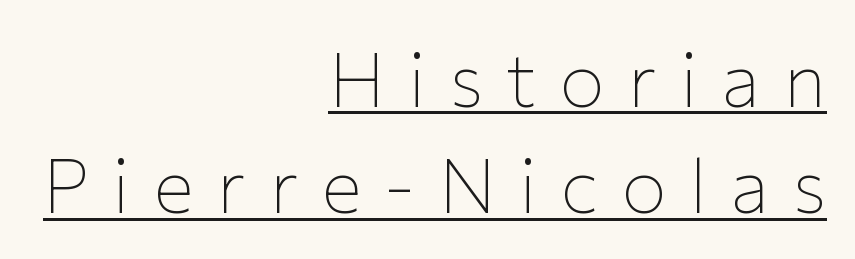
Interline gaps are of average width in this sample. The face used here is rendered with a markedly widened letterfit. The lettering stays uniformly vertical, giving the passage a roman look. Nope, no serifs anywhere on these letters. These characters rest on top of a visible drawn line.
